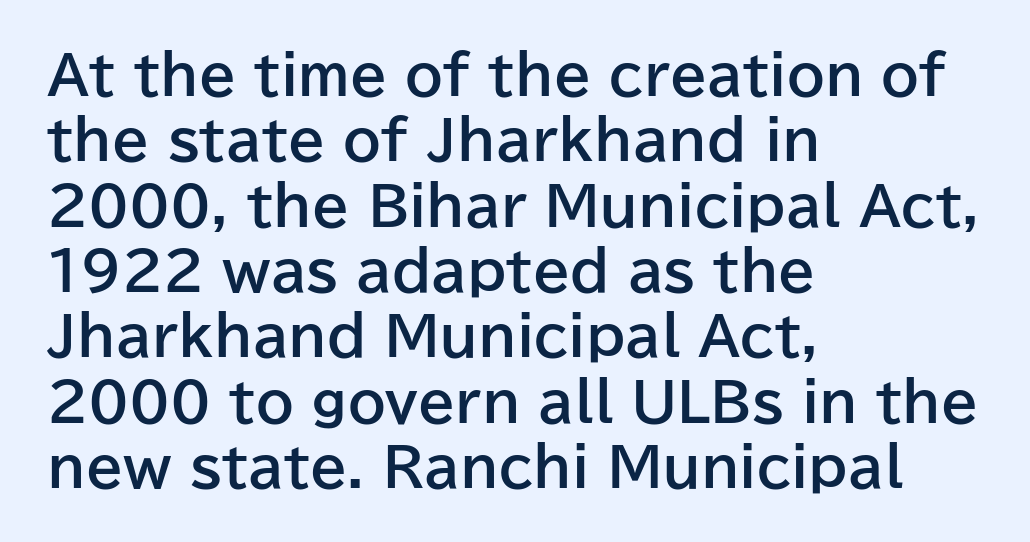
The image shows 54 px bold sans-serif type, upright; set left-aligned, line spacing 1.21x, normal letter spacing, not underlined; low stroke contrast and a medium x-height.
